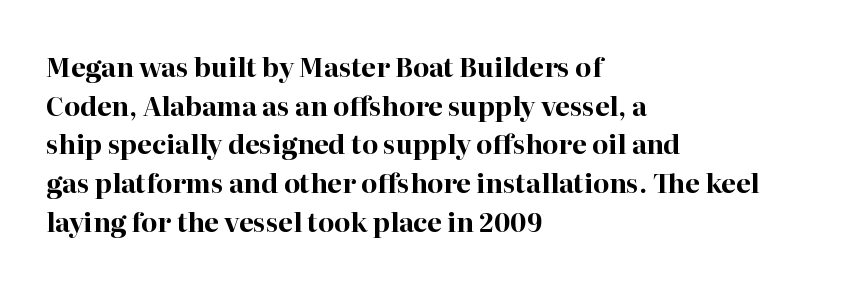
The image shows 26 px bold type, upright; set left-aligned, normal line spacing (1.49x), normal letter spacing, not underlined.
